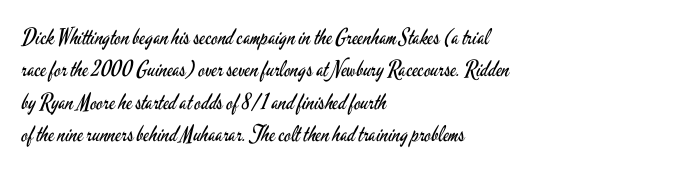
{"bold": "no", "underline": "no", "align": "left", "line_spacing": "normal", "line_spacing_ratio": 1.47, "letter_spacing": "normal", "letter_spacing_em": 0.0, "glyph_px": 22}
